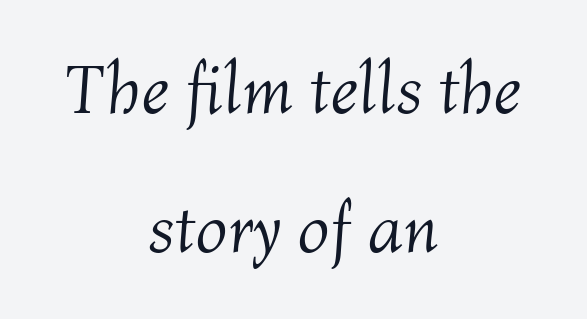
The image shows 71 px light type, italic (leaning right); set centered, loose line spacing (1.96x), normal letter spacing, not underlined; medium stroke contrast and a medium x-height.
